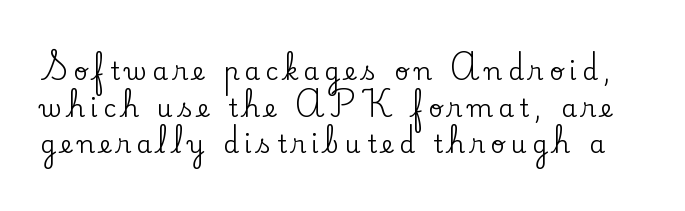
The image shows 25 px text type, upright; set normal line spacing (1.47x), unusually wide letter spacing (+0.22 em), not underlined.
